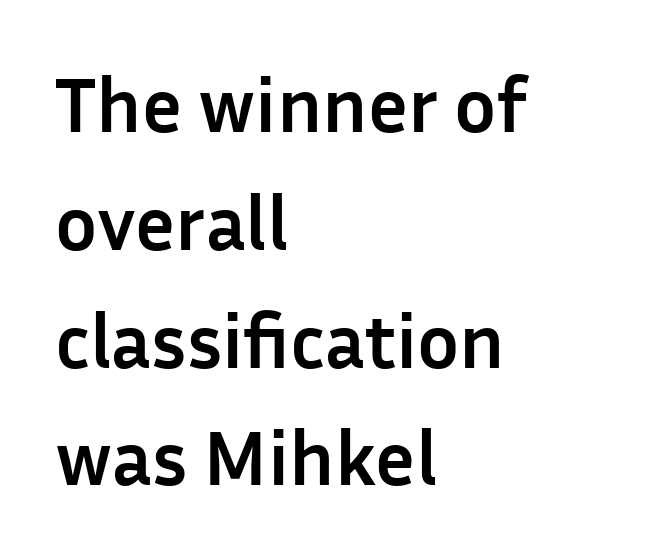
The image shows 78 px semibold sans-serif type, upright; set left-aligned, normal line spacing (1.51x), normal letter spacing, not underlined; low stroke contrast and a medium x-height.
